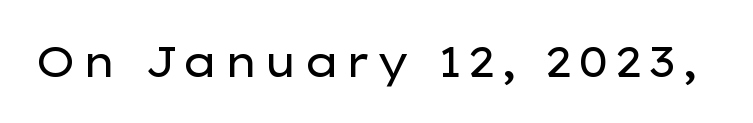
Q: Is the text bold? A: No.
Q: Is the text italic (slanted)? A: No, it is upright.
Q: Is the typeface a serif or a sans-serif typeface? A: Sans-serif.
Q: Is the text underlined? A: No.
Q: Width (condensed, normal, or wide)? A: Wide.
Q: Stroke contrast? A: Low.
Q: x-height? A: Medium.
Q: Monospaced? A: No.
